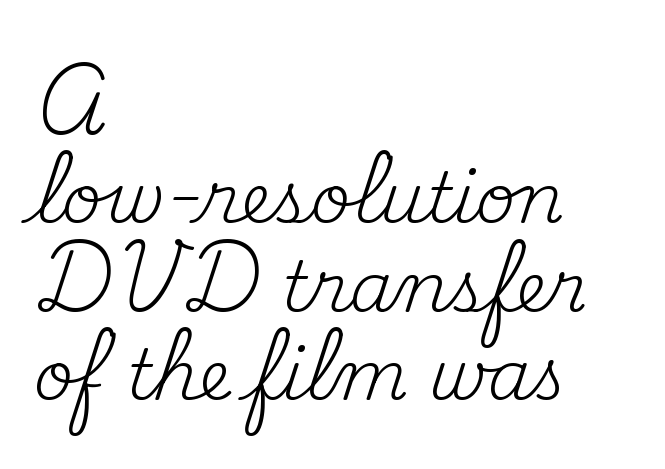
The image shows 69 px regular-weight serif type; set left-aligned, normal line spacing (1.28x), normal letter spacing, not underlined; medium stroke contrast and a small x-height.
